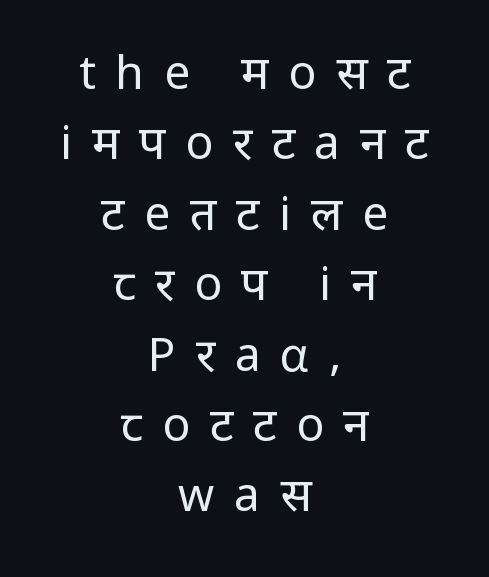
The image shows 46 px regular-weight, condensed sans-serif type, upright; set centered, normal line spacing (1.53x), unusually wide letter spacing (+0.43 em), not underlined; low stroke contrast and a large x-height.
